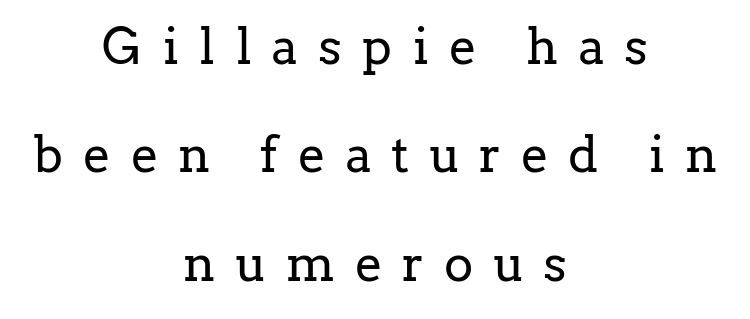
Compared with a typical body face, this is equally light or lighter still. Letter spacing: wide. If you drew a line through each stem, it would be perfectly vertical. This sample is center-justified, so both line endings float freely. Whoever set this chose breathing room over compactness in the vertical rhythm.
